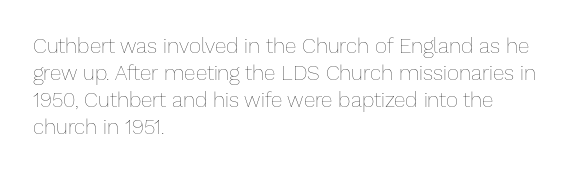
The image shows 21 px text type, upright; set left-aligned, normal line spacing (1.28x), normal letter spacing, not underlined.
